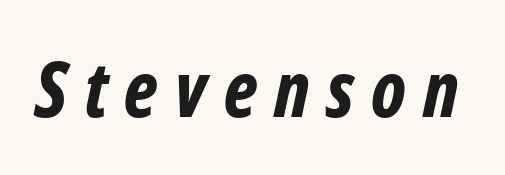
{"italic": "yes", "lean": "right", "slant_degrees": 12, "bold": "yes", "weight": "bold", "width": "condensed", "stroke_contrast": "low", "x_height": "medium", "monospaced": "no", "underline": "no", "letter_spacing": "wide", "letter_spacing_em": 0.22, "glyph_px": 76}
